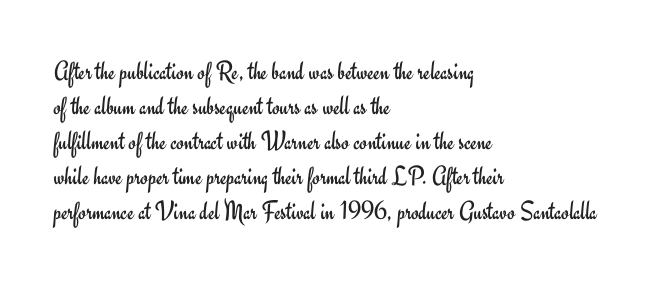
Q: Is the text bold? A: No.
Q: Is the text italic (slanted)? A: Yes.
Q: Is the text underlined? A: No.
Q: How is the paragraph aligned? A: Left-aligned.
Q: Is the spacing between letters normal or unusually wide? A: Normal.
Q: Is the spacing between lines tight, normal or loose? A: Normal.
